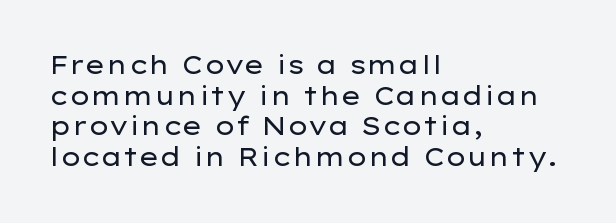
Q: Is the text bold? A: No.
Q: Is the text italic (slanted)? A: No, it is upright.
Q: Is the text underlined? A: No.
Q: How is the paragraph aligned? A: Left-aligned.
Q: Is the spacing between letters normal or unusually wide? A: Normal.
